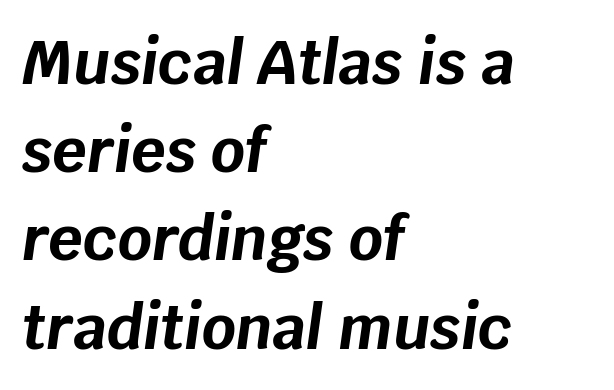
Is this a fixed-width face? No — the glyphs have proportional, varying widths. Is the type slanted? Yes — the strokes lean at a clear angle. Stroke thickness is high; the sample reads as a true bold. Does the leading feel generous? No, just average.
